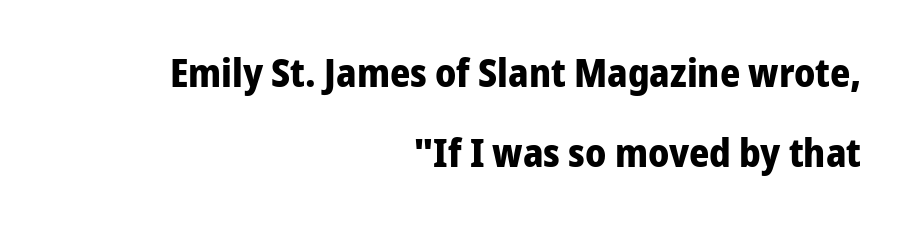
The characters display no serif detailing; their extremities are plain. Quick note: interline space is abundant. Reading down the block, your eye finds every line finishing at a fixed right position. In terms of letterspacing, this is plain default setting. The lettering holds an erect, upright posture throughout.
